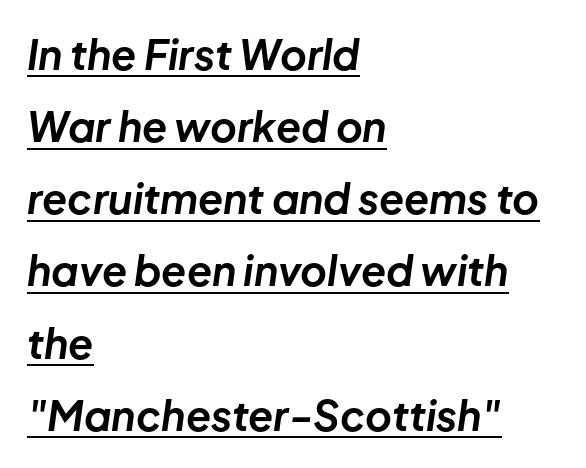
Q: Is the text bold? A: Yes.
Q: Is the text italic (slanted)? A: Yes, it leans right by about 8 degrees.
Q: Is the text underlined? A: Yes.
Q: How is the paragraph aligned? A: Left-aligned.
Q: Is the spacing between letters normal or unusually wide? A: Normal.
Q: Width (condensed, normal, or wide)? A: Normal.
Q: Stroke contrast? A: Low.
Q: x-height? A: Medium.
Q: Monospaced? A: No.
